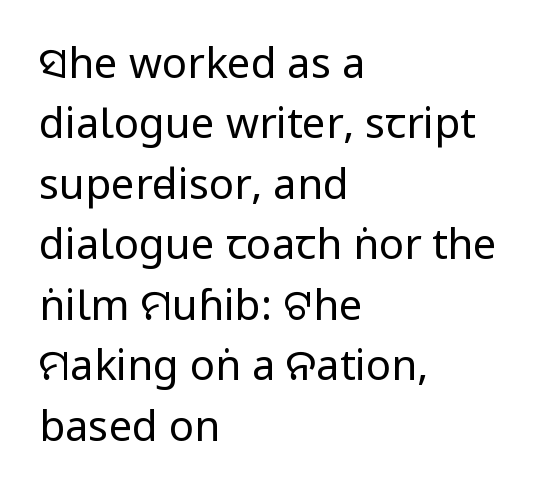
Q: Is the text bold? A: No.
Q: Is the text italic (slanted)? A: No, it is upright.
Q: Is the typeface a serif or a sans-serif typeface? A: Sans-serif.
Q: Is the text underlined? A: No.
Q: How is the paragraph aligned? A: Left-aligned.
Q: Is the spacing between letters normal or unusually wide? A: Normal.
Q: Is the spacing between lines tight, normal or loose? A: Normal.
Q: Width (condensed, normal, or wide)? A: Condensed.
Q: Stroke contrast? A: Low.
Q: x-height? A: Large.
Q: Monospaced? A: No.
